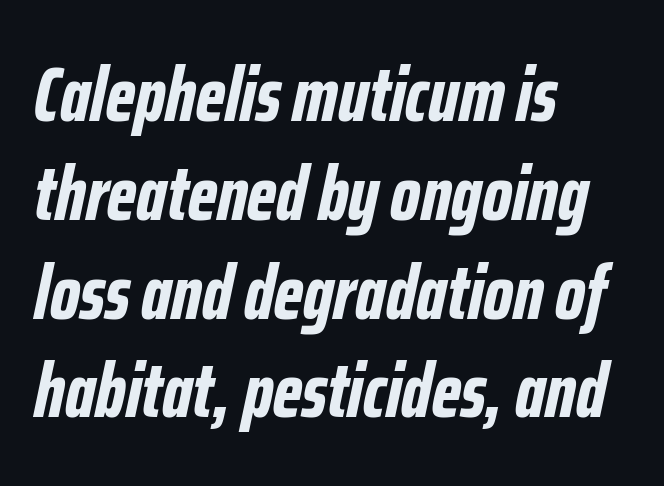
The image shows 76 px bold, condensed type, italic (leaning right); set left-aligned, normal line spacing (1.3x), normal letter spacing, not underlined; low stroke contrast and a medium x-height.
